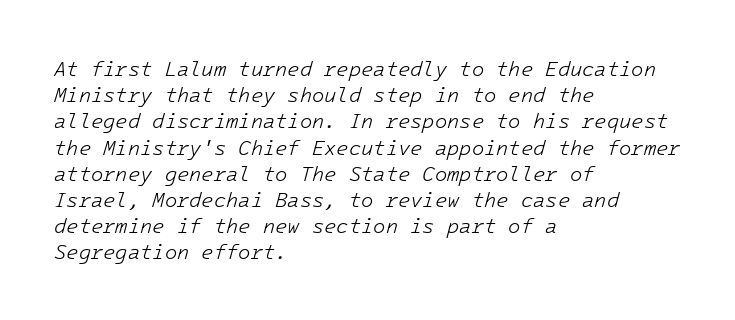
Summary of vertical rhythm: regular, with standard interline spacing. The gap between lines stays unmarked. The lines in this sample share a left origin and differ only in where they stop. A typesetter would call this zero additional tracking. No letter is thick-stroked: the sample isn't bold.
